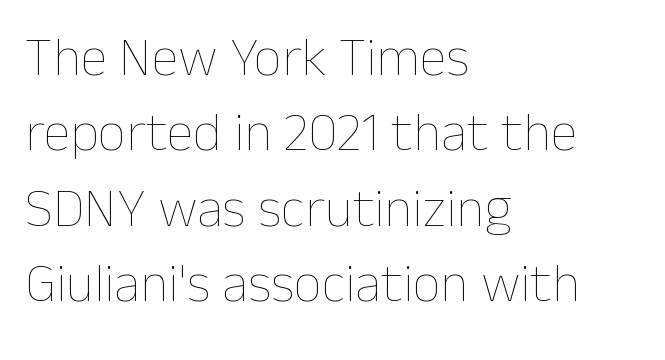
Q: Is the text bold? A: No.
Q: Is the text italic (slanted)? A: No, it is upright.
Q: Is the text underlined? A: No.
Q: How is the paragraph aligned? A: Left-aligned.
Q: Is the spacing between letters normal or unusually wide? A: Normal.
Q: Is the spacing between lines tight, normal or loose? A: Normal.
Q: Width (condensed, normal, or wide)? A: Normal.
Q: Stroke contrast? A: Low.
Q: x-height? A: Medium.
Q: Monospaced? A: No.
